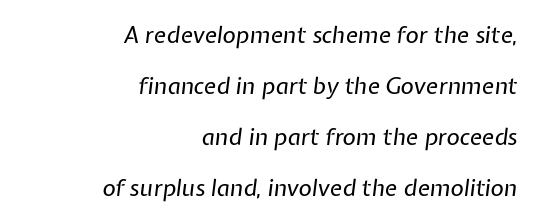
{"italic": "yes", "lean": "right", "slant_degrees": 7, "bold": "no", "underline": "no", "align": "right", "line_spacing": "loose", "line_spacing_ratio": 2.22, "letter_spacing": "normal", "letter_spacing_em": 0.0, "glyph_px": 23}
